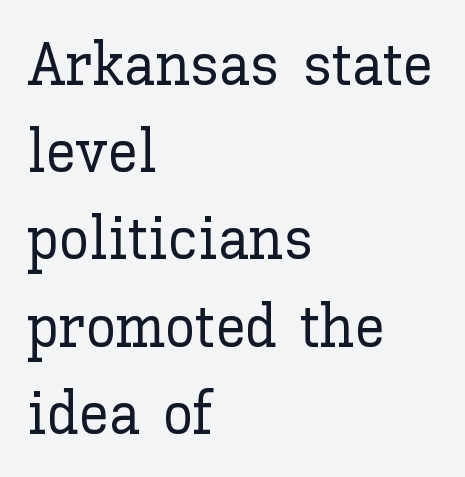
{"italic": "no", "width": "normal", "stroke_contrast": "low", "x_height": "medium", "monospaced": "no", "underline": "no", "align": "left", "line_spacing": "normal", "line_spacing_ratio": 1.43, "letter_spacing": "normal", "letter_spacing_em": 0.0, "glyph_px": 61}
